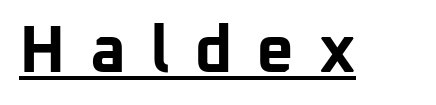
Q: Is the text bold? A: Yes.
Q: Is the text italic (slanted)? A: No, it is upright.
Q: Is the typeface a serif or a sans-serif typeface? A: Sans-serif.
Q: Is the text underlined? A: Yes.
Q: Is the spacing between letters normal or unusually wide? A: Unusually wide.
Q: Width (condensed, normal, or wide)? A: Normal.
Q: Stroke contrast? A: Low.
Q: x-height? A: Medium.
Q: Monospaced? A: No.
